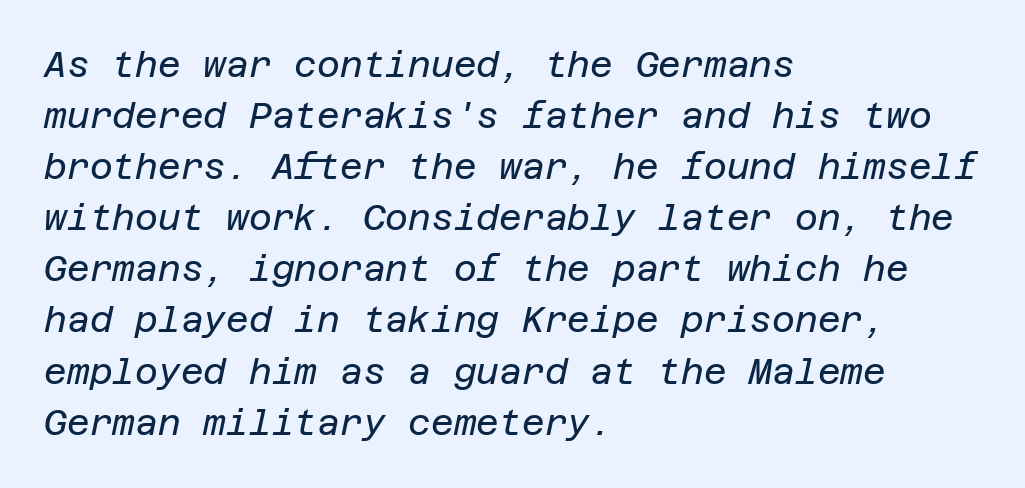
The image shows 35 px regular-weight type, italic (leaning right); set left-aligned, normal line spacing (1.46x), normal letter spacing, not underlined; low stroke contrast and a large x-height.
